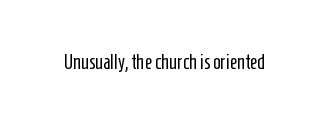
Q: Is the text bold? A: No.
Q: Is the text italic (slanted)? A: No, it is upright.
Q: Is the text underlined? A: No.
Q: Is the spacing between letters normal or unusually wide? A: Normal.
